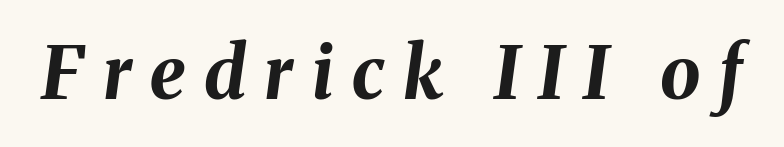
The image shows 72 px bold type, italic (leaning right); set unusually wide letter spacing (+0.26 em), not underlined; medium stroke contrast and a medium x-height.
